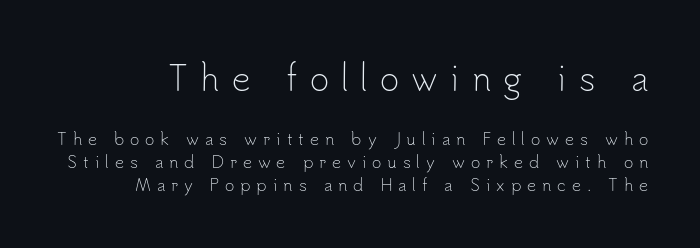
Q: Is the text bold? A: No.
Q: Is the text italic (slanted)? A: No, it is upright.
Q: Is the typeface a serif or a sans-serif typeface? A: Sans-serif.
Q: Is the text underlined? A: No.
Q: Is the spacing between letters normal or unusually wide? A: Unusually wide.
Q: Is the spacing between lines tight, normal or loose? A: Normal.
Q: Which block of text is set in a larger size, the first (top) or the second (bottom)? A: The first (top) one.
Q: Width (condensed, normal, or wide)? A: Normal.
Q: Stroke contrast? A: Low.
Q: x-height? A: Small.
Q: Monospaced? A: No.
